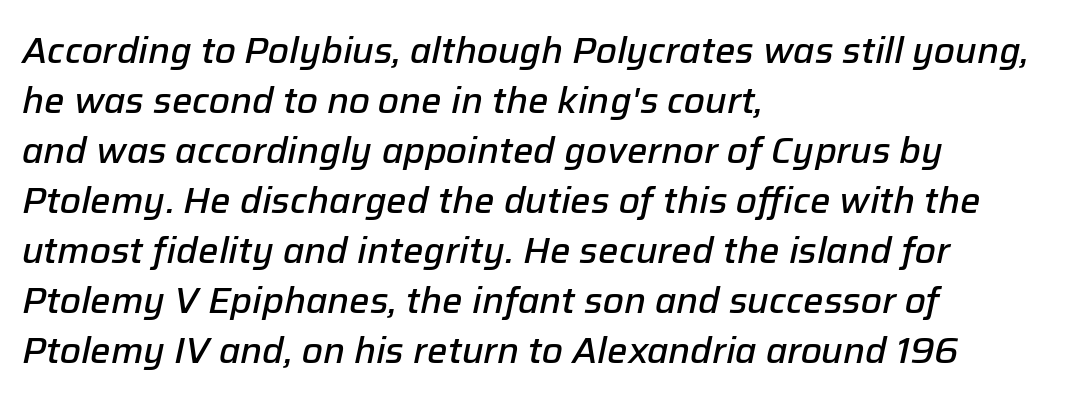
{"italic": "yes", "lean": "right", "slant_degrees": 12, "bold": "semi", "weight": "semibold", "width": "normal", "stroke_contrast": "low", "x_height": "medium", "monospaced": "no", "underline": "no", "align": "left", "line_spacing": "normal", "line_spacing_ratio": 1.39, "letter_spacing": "normal", "letter_spacing_em": 0.0, "glyph_px": 36}
